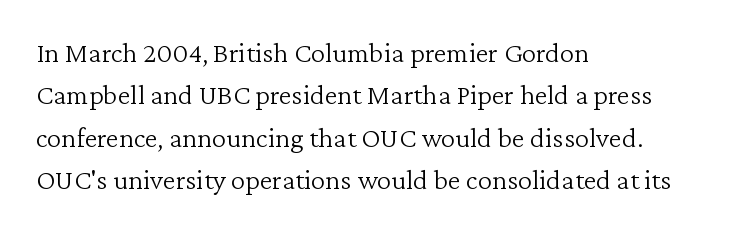
{"serif": "yes", "italic": "no", "bold": "no", "weight": "light", "width": "normal", "stroke_contrast": "low", "x_height": "medium", "monospaced": "no", "underline": "no", "align": "left", "line_spacing": "normal", "line_spacing_ratio": 1.46, "letter_spacing": "normal", "letter_spacing_em": 0.0, "glyph_px": 29}
